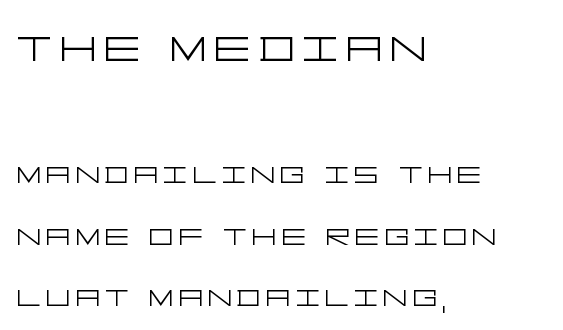
Q: Is the text bold? A: No.
Q: Is the text italic (slanted)? A: No, it is upright.
Q: Is the typeface a serif or a sans-serif typeface? A: Sans-serif.
Q: Is the text underlined? A: No.
Q: How is the paragraph aligned? A: Left-aligned.
Q: Is the spacing between lines tight, normal or loose? A: Normal.
Q: Which block of text is set in a larger size, the first (top) or the second (bottom)? A: The first (top) one.
Q: Width (condensed, normal, or wide)? A: Wide.
Q: Stroke contrast? A: Low.
Q: x-height? A: Large.
